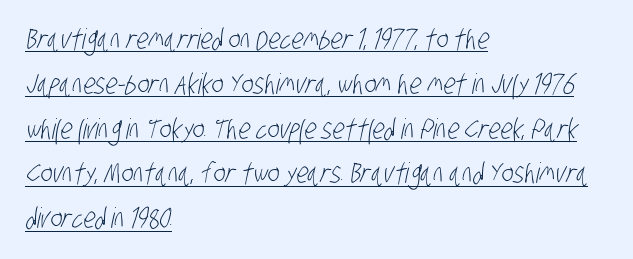
Q: Is the text bold? A: No.
Q: Is the typeface a serif or a sans-serif typeface? A: Sans-serif.
Q: Is the text underlined? A: Yes.
Q: How is the paragraph aligned? A: Left-aligned.
Q: Is the spacing between letters normal or unusually wide? A: Normal.
Q: Is the spacing between lines tight, normal or loose? A: Normal.
Q: Width (condensed, normal, or wide)? A: Condensed.
Q: Stroke contrast? A: Low.
Q: x-height? A: Large.
Q: Monospaced? A: No.
